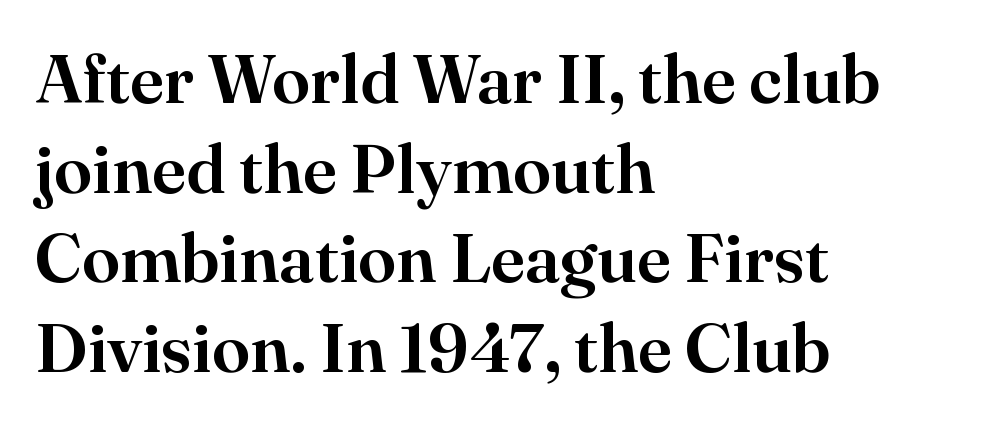
{"serif": "yes", "italic": "no", "width": "normal", "stroke_contrast": "high", "x_height": "small", "monospaced": "no", "underline": "no", "align": "left", "line_spacing": "normal", "line_spacing_ratio": 1.3, "letter_spacing": "normal", "letter_spacing_em": 0.0, "glyph_px": 69}
